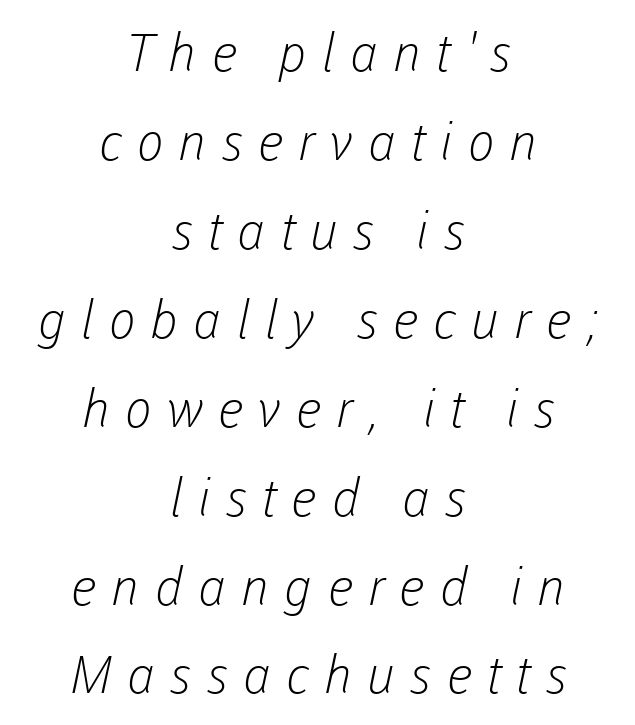
{"serif": "no", "bold": "no", "weight": "light", "width": "normal", "stroke_contrast": "low", "x_height": "medium", "monospaced": "no", "underline": "no", "align": "center", "line_spacing_ratio": 1.71, "letter_spacing": "wide", "letter_spacing_em": 0.28, "glyph_px": 52}
